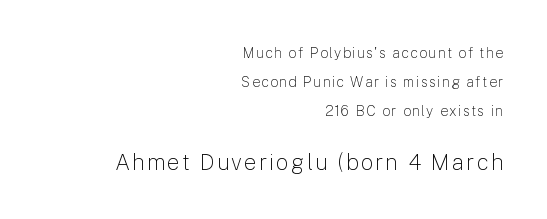
{"italic": "no", "bold": "no", "underline": "no", "align": "right", "line_spacing": "loose", "line_spacing_ratio": 2.07, "larger_block": "second", "size_ratio": 1.57, "glyph_px": 22}
